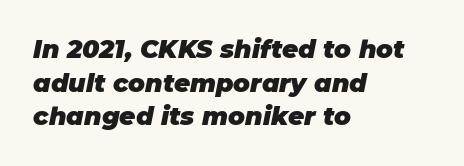
Q: Is the text bold? A: Yes.
Q: Is the text italic (slanted)? A: Yes, it leans right by about 11 degrees.
Q: Is the text underlined? A: No.
Q: How is the paragraph aligned? A: Left-aligned.
Q: Is the spacing between letters normal or unusually wide? A: Normal.
Q: Is the spacing between lines tight, normal or loose? A: Normal.
